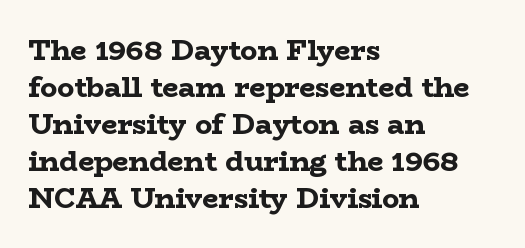
Q: Is the text bold? A: Yes.
Q: Is the text italic (slanted)? A: No, it is upright.
Q: Is the typeface a serif or a sans-serif typeface? A: Serif.
Q: Is the text underlined? A: No.
Q: How is the paragraph aligned? A: Left-aligned.
Q: Is the spacing between letters normal or unusually wide? A: Normal.
Q: Is the spacing between lines tight, normal or loose? A: Normal.
Q: Width (condensed, normal, or wide)? A: Wide.
Q: Stroke contrast? A: Low.
Q: x-height? A: Medium.
Q: Monospaced? A: No.
